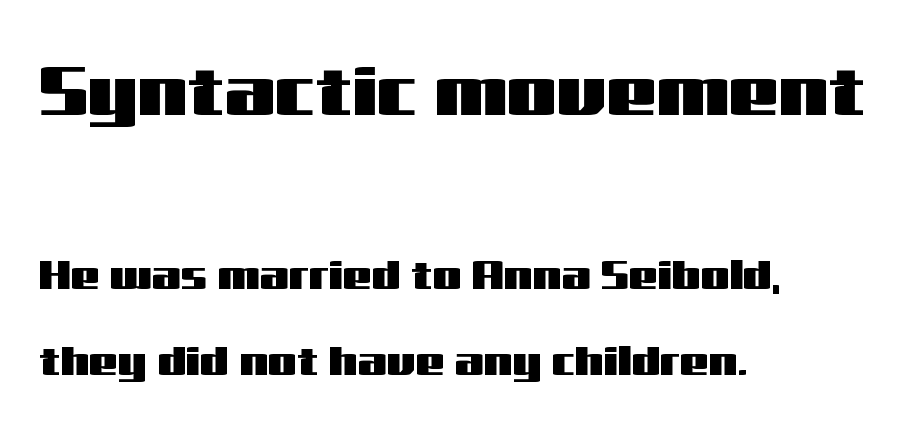
The lettering holds an erect, upright posture throughout. Decoration check: the copy has no underline. The face used here appears at its bigger size in the upper chunk. Where is the straight margin? On the left. Students, note that the glyphs here touch the page at normal intervals.
